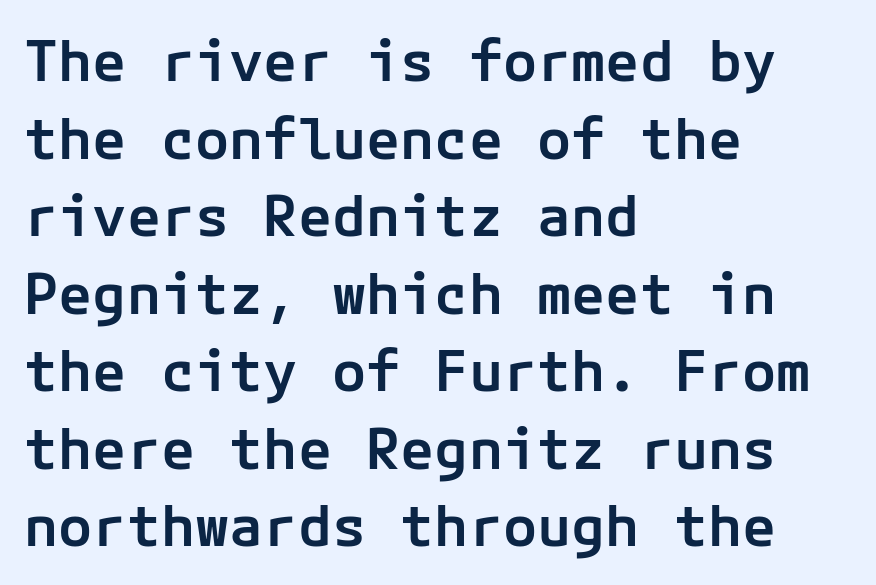
The text was rendered using a sans face with plain stroke endings. The characters look somewhat weighty, a semibold short of true bold. The setting favours the left margin, as ordinary paragraphs usually do. Caption: standard tracking, unaltered. Rows of type keep a routine distance in the vertical direction. Tall strokes in this sample are plumb rather than angled.
